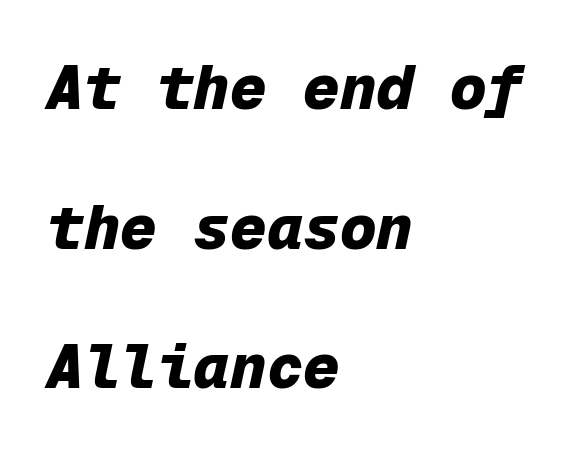
{"italic": "yes", "lean": "right", "slant_degrees": 12, "bold": "yes", "weight": "heavy", "width": "normal", "stroke_contrast": "low", "x_height": "medium", "monospaced": "yes", "underline": "no", "align": "left", "line_spacing": "loose", "line_spacing_ratio": 2.29, "letter_spacing": "normal", "letter_spacing_em": 0.0, "glyph_px": 61}
